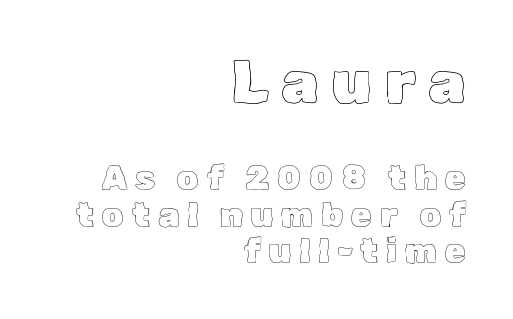
The image shows 59 px text type, upright; set right-aligned, tight line spacing (1.07x), unusually wide letter spacing (+0.23 em), not underlined; the first (top) block is 1.74x larger; a medium x-height.
